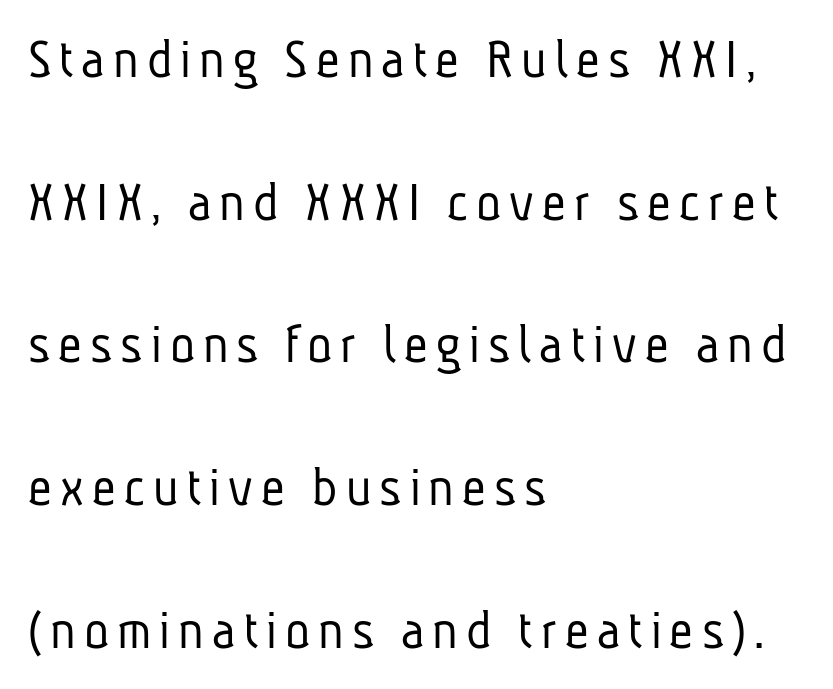
{"serif": "no", "bold": "no", "weight": "light", "width": "condensed", "stroke_contrast": "low", "x_height": "medium", "monospaced": "no", "underline": "no", "align": "left", "line_spacing": "loose", "line_spacing_ratio": 2.46, "glyph_px": 58}
